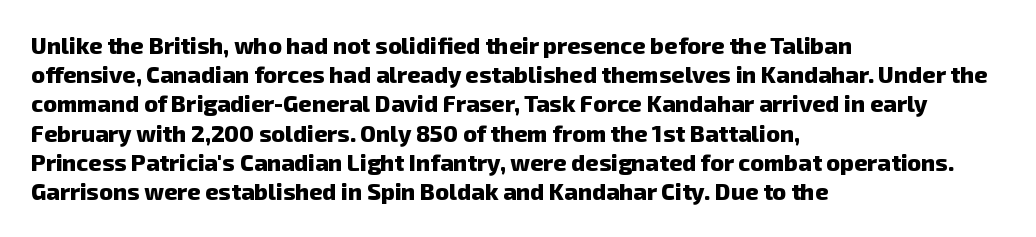
The image shows 23 px bold type; set left-aligned, normal line spacing (1.27x), normal letter spacing, not underlined.
